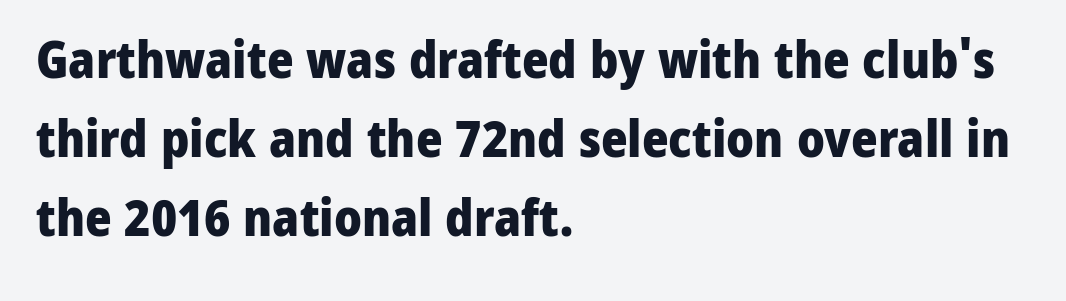
If you drew a line through each stem, it would be perfectly vertical. Reading down the block, your eye returns to a fixed left position each line. Bare-footed words on every line. Nothing unusual about the tracking: characters are spaced as the font intends.
